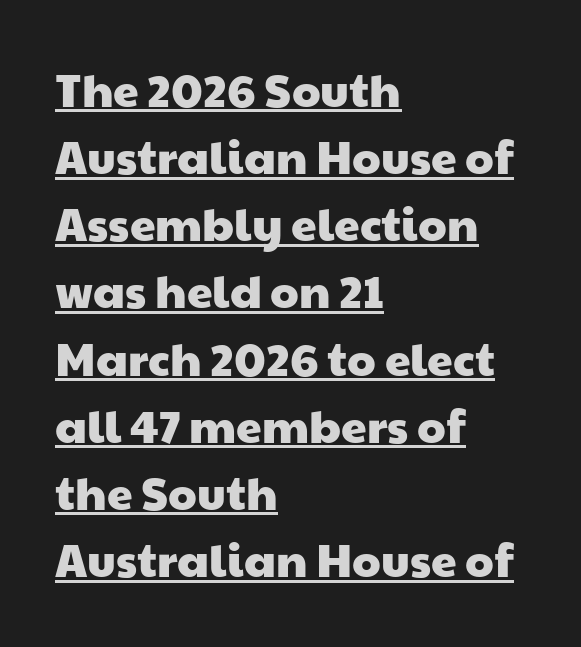
{"serif": "no", "width": "wide", "stroke_contrast": "low", "x_height": "medium", "monospaced": "no", "underline": "yes", "align": "left", "line_spacing": "normal", "line_spacing_ratio": 1.46, "letter_spacing": "normal", "letter_spacing_em": 0.0, "glyph_px": 46}
